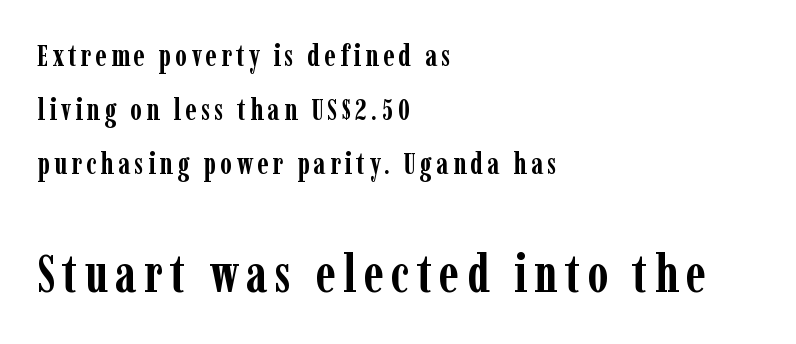
These lines are rendered in a variable-pitch font. Every character sits straight up, as roman type does. This layout puts the modest block above and the oversized block below. This rendering features lettering with no underline. The face used here is seriffed, in the tradition of book romans.
